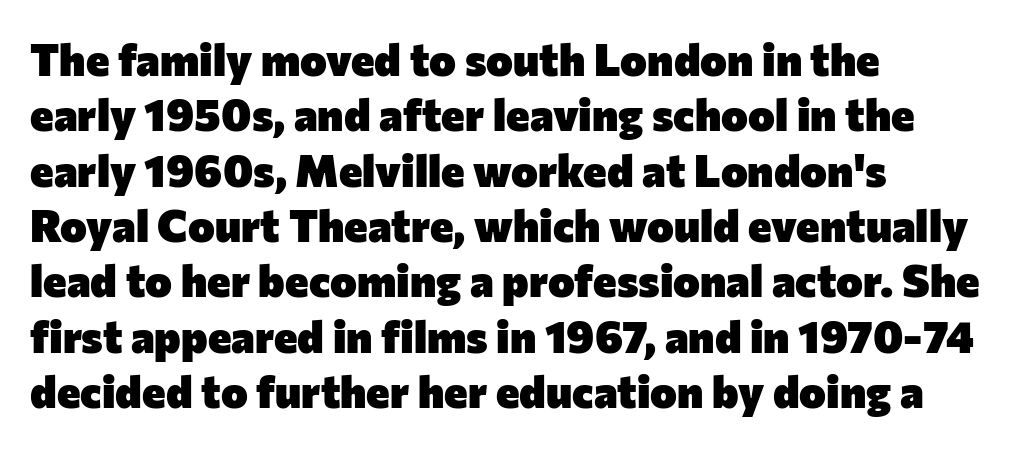
Q: Is the text bold? A: Yes.
Q: Is the text italic (slanted)? A: No, it is upright.
Q: Is the typeface a serif or a sans-serif typeface? A: Sans-serif.
Q: Is the text underlined? A: No.
Q: How is the paragraph aligned? A: Left-aligned.
Q: Is the spacing between letters normal or unusually wide? A: Normal.
Q: Width (condensed, normal, or wide)? A: Normal.
Q: Stroke contrast? A: Low.
Q: x-height? A: Medium.
Q: Monospaced? A: No.
